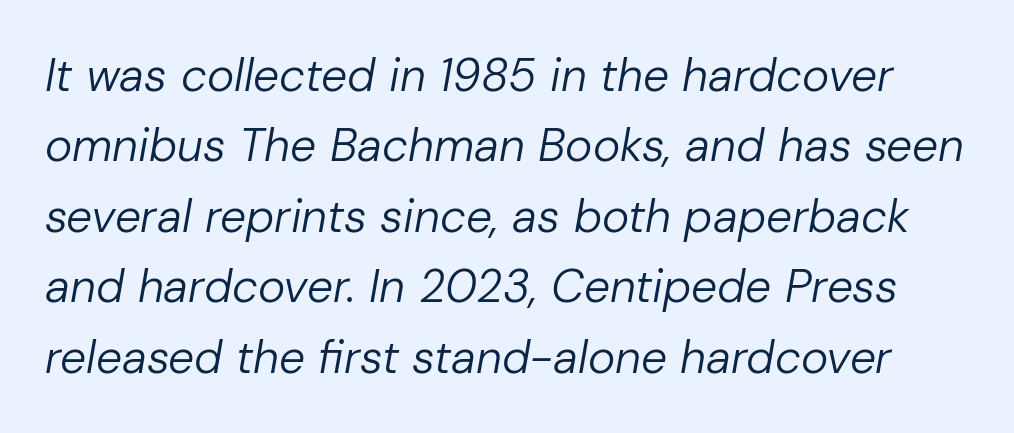
Q: Is the text bold? A: No.
Q: Is the text italic (slanted)? A: Yes, it leans right by about 10 degrees.
Q: Is the text underlined? A: No.
Q: Is the spacing between letters normal or unusually wide? A: Normal.
Q: Is the spacing between lines tight, normal or loose? A: Normal.
Q: Width (condensed, normal, or wide)? A: Normal.
Q: Stroke contrast? A: Low.
Q: x-height? A: Medium.
Q: Monospaced? A: No.
